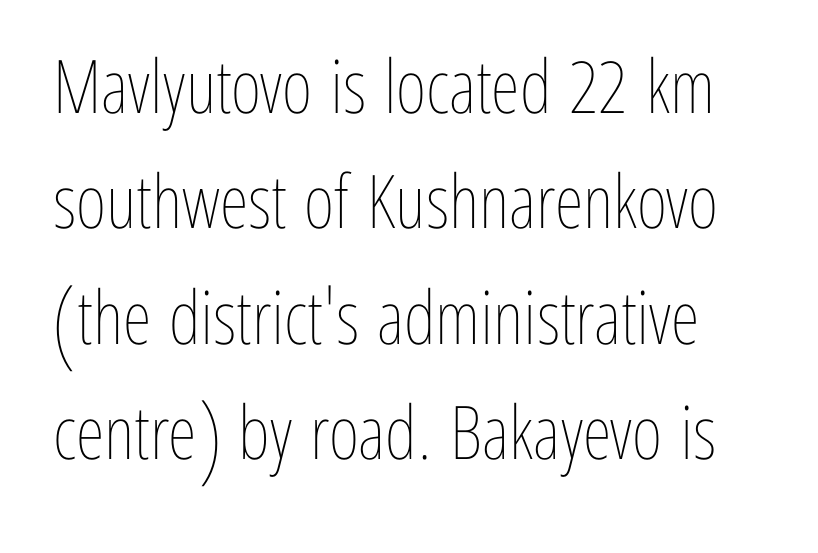
Q: Is the text bold? A: No.
Q: Is the text italic (slanted)? A: No, it is upright.
Q: Is the text underlined? A: No.
Q: Is the spacing between letters normal or unusually wide? A: Normal.
Q: Is the spacing between lines tight, normal or loose? A: Normal.
Q: Width (condensed, normal, or wide)? A: Condensed.
Q: Stroke contrast? A: Low.
Q: x-height? A: Medium.
Q: Monospaced? A: No.
